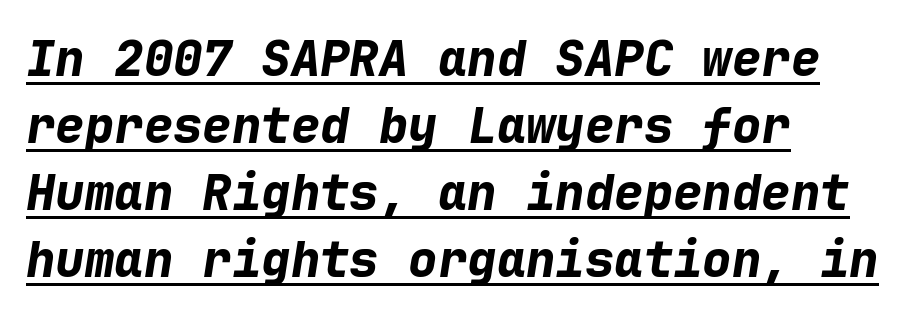
{"italic": "yes", "lean": "right", "slant_degrees": 9, "bold": "yes", "weight": "bold", "width": "normal", "stroke_contrast": "low", "x_height": "medium", "monospaced": "yes", "underline": "yes", "align": "left", "line_spacing": "normal", "line_spacing_ratio": 1.37, "letter_spacing": "normal", "letter_spacing_em": 0.0, "glyph_px": 49}
